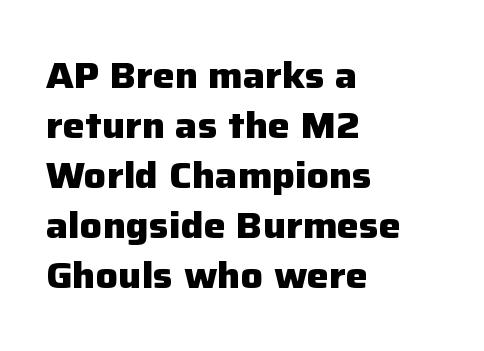
Q: Is the text bold? A: Yes.
Q: Is the text italic (slanted)? A: No, it is upright.
Q: Is the typeface a serif or a sans-serif typeface? A: Sans-serif.
Q: Is the text underlined? A: No.
Q: How is the paragraph aligned? A: Left-aligned.
Q: Is the spacing between letters normal or unusually wide? A: Normal.
Q: Is the spacing between lines tight, normal or loose? A: Normal.
Q: Width (condensed, normal, or wide)? A: Normal.
Q: Stroke contrast? A: Low.
Q: x-height? A: Medium.
Q: Monospaced? A: No.
